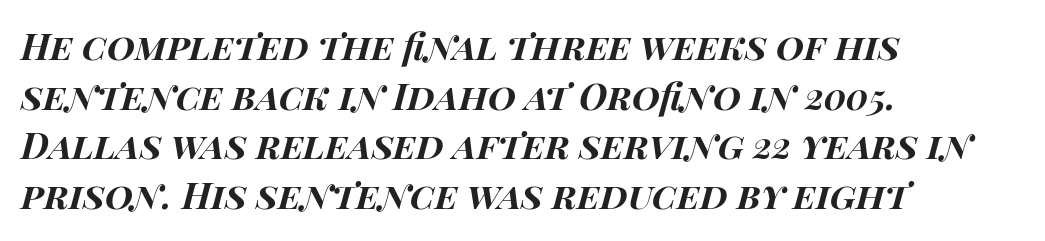
The image shows 36 px bold, wide type, italic (leaning right); set left-aligned, normal line spacing (1.38x), normal letter spacing, not underlined; high stroke contrast and a large x-height.
